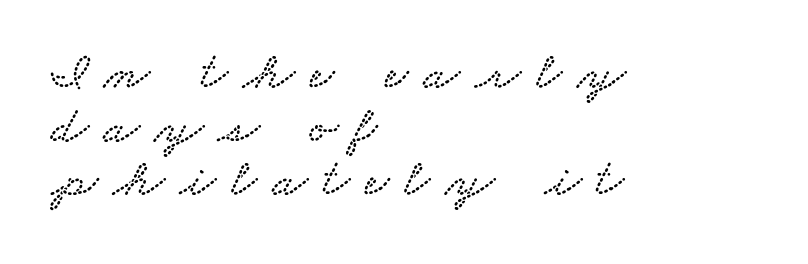
Anything drawn beneath the words? Only blank space. The characters display serif detailing at their extremities. All the whitespace from short lines collects on the right. Each word looks stretched out because of the extra space between its letters. The rendering uses natural spacing where letterforms have individual widths.
